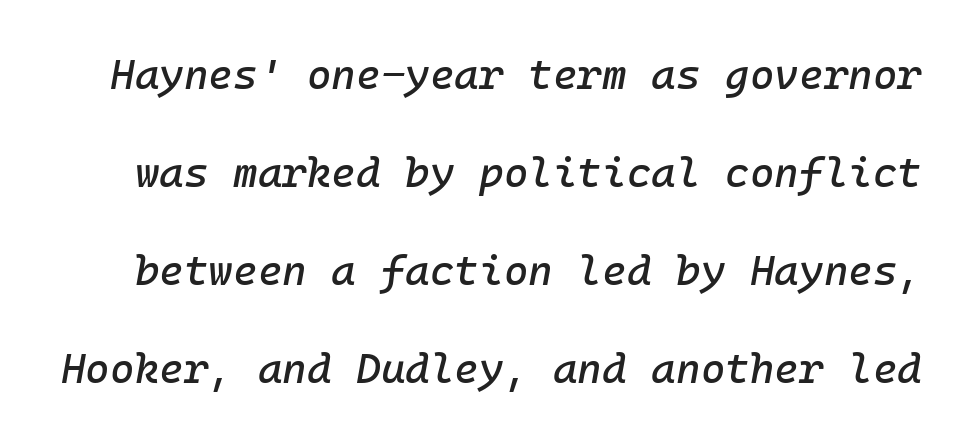
{"italic": "yes", "lean": "right", "slant_degrees": 10, "width": "normal", "stroke_contrast": "low", "x_height": "medium", "underline": "no", "line_spacing": "loose", "line_spacing_ratio": 2.33, "letter_spacing": "normal", "letter_spacing_em": 0.0, "glyph_px": 42}
